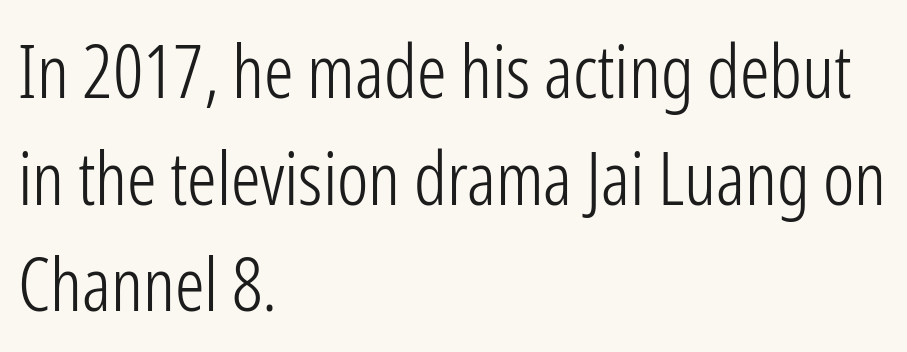
The image shows 74 px light, condensed sans-serif type, upright; set left-aligned, normal line spacing (1.44x), normal letter spacing, not underlined; low stroke contrast and a medium x-height.
